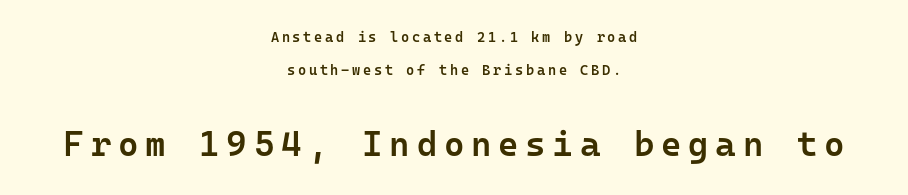
{"serif": "no", "italic": "no", "bold": "semi", "weight": "semibold", "width": "normal", "stroke_contrast": "low", "x_height": "medium", "monospaced": "yes", "underline": "no", "align": "center", "line_spacing": "loose", "line_spacing_ratio": 2.37, "larger_block": "second", "size_ratio": 2.5, "glyph_px": 35}
